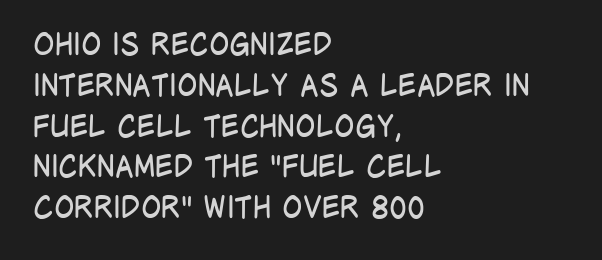
{"serif": "no", "italic": "no", "bold": "no", "weight": "regular", "width": "condensed", "stroke_contrast": "low", "x_height": "large", "monospaced": "no", "underline": "no", "align": "left", "line_spacing": "normal", "line_spacing_ratio": 1.36, "letter_spacing": "normal", "letter_spacing_em": 0.0, "glyph_px": 30}
